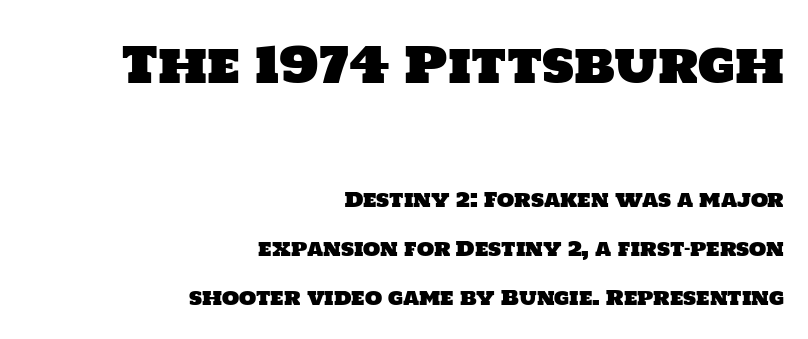
The image shows 49 px sans-serif type; set right-aligned, loose line spacing (2.45x), normal letter spacing, not underlined; the first (top) block is 2.45x larger; low stroke contrast and a large x-height.
